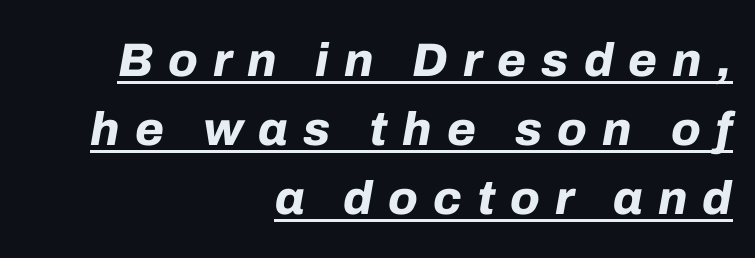
The image shows 47 px bold type, italic (leaning right); set right-aligned, normal line spacing (1.47x), unusually wide letter spacing (+0.32 em), underlined; low stroke contrast and a medium x-height.
